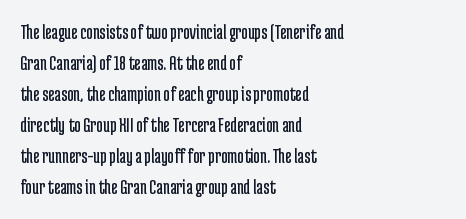
The words here are not underlined. Default kerning and tracking; the words read as compact shapes. The paragraph shown leans on its left margin. Posture: straight, roman, zero tilt. Vertical stems look standard width or narrower in stroke. Vertical spacing — default.
